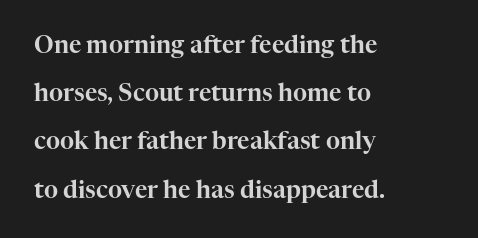
The image shows 24 px text type, upright; set left-aligned, loose line spacing (2.01x), normal letter spacing, not underlined.
